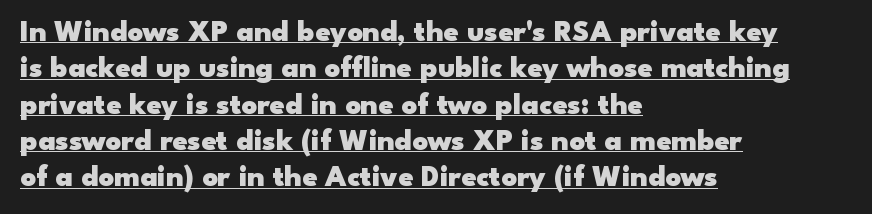
Q: Is the text bold? A: Yes.
Q: Is the text italic (slanted)? A: No, it is upright.
Q: Is the typeface a serif or a sans-serif typeface? A: Sans-serif.
Q: Is the text underlined? A: Yes.
Q: How is the paragraph aligned? A: Left-aligned.
Q: Is the spacing between letters normal or unusually wide? A: Normal.
Q: Width (condensed, normal, or wide)? A: Wide.
Q: Stroke contrast? A: Low.
Q: x-height? A: Small.
Q: Monospaced? A: No.
